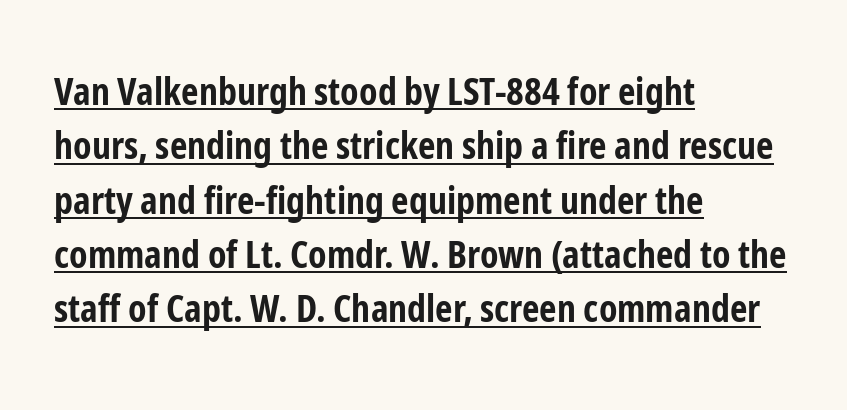
The strokes are fattened all the way to bold. This rendering features underlined lettering. Think of a printed novel: that variable character pitch is what you see here. The letters stand upright; this is a roman face.
